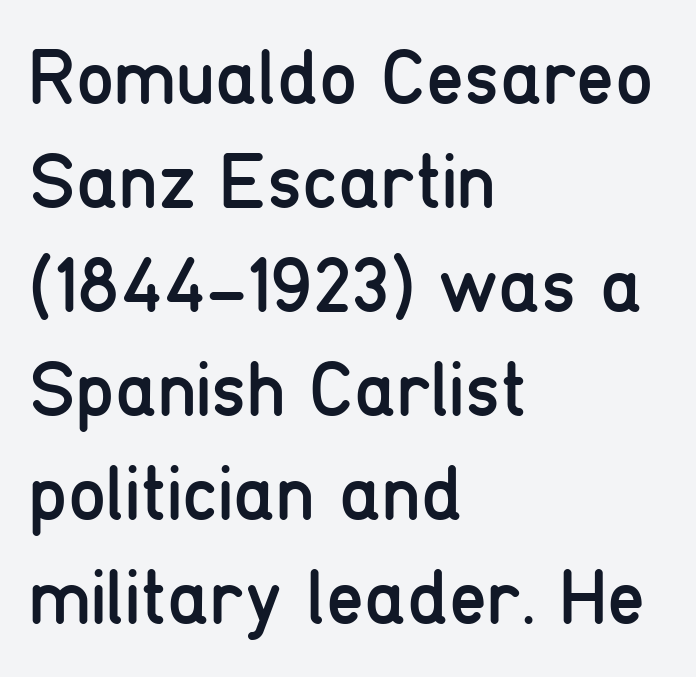
{"serif": "no", "italic": "no", "bold": "no", "weight": "regular", "width": "condensed", "stroke_contrast": "low", "x_height": "medium", "monospaced": "no", "underline": "no", "align": "left", "line_spacing": "normal", "line_spacing_ratio": 1.35, "letter_spacing": "normal", "letter_spacing_em": 0.0, "glyph_px": 77}
